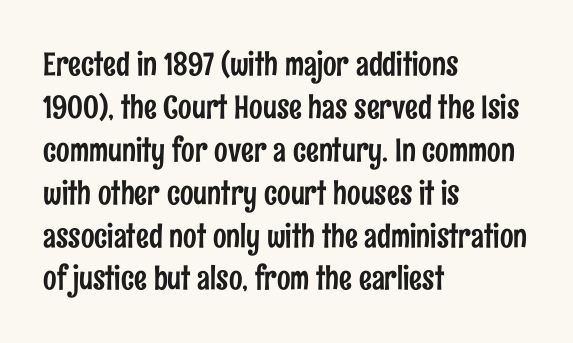
Q: Is the text italic (slanted)? A: No, it is upright.
Q: Is the typeface a serif or a sans-serif typeface? A: Sans-serif.
Q: Is the text underlined? A: No.
Q: How is the paragraph aligned? A: Left-aligned.
Q: Is the spacing between letters normal or unusually wide? A: Normal.
Q: Is the spacing between lines tight, normal or loose? A: Normal.
Q: Width (condensed, normal, or wide)? A: Condensed.
Q: Stroke contrast? A: Low.
Q: x-height? A: Medium.
Q: Monospaced? A: No.
